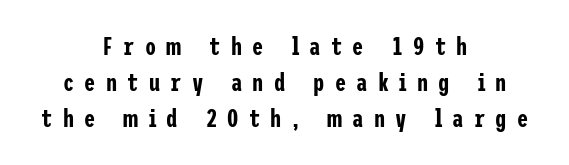
The image shows 25 px text type, upright; set centered, normal line spacing (1.44x), unusually wide letter spacing (+0.41 em), not underlined.
